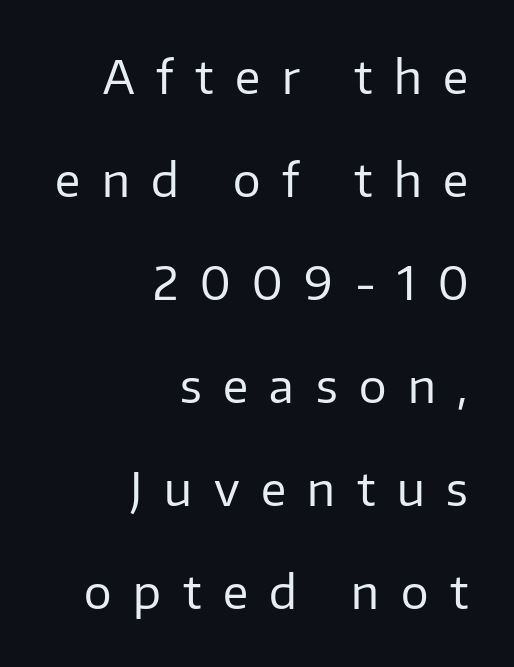
Where is the straight margin? On the right. The strokes are not fattened; the text isn't bold. These lines were composed using upright roman letters. Do the characters align in a grid? No, the font is proportional. Summary of vertical rhythm: relaxed, with wide interline spacing.
